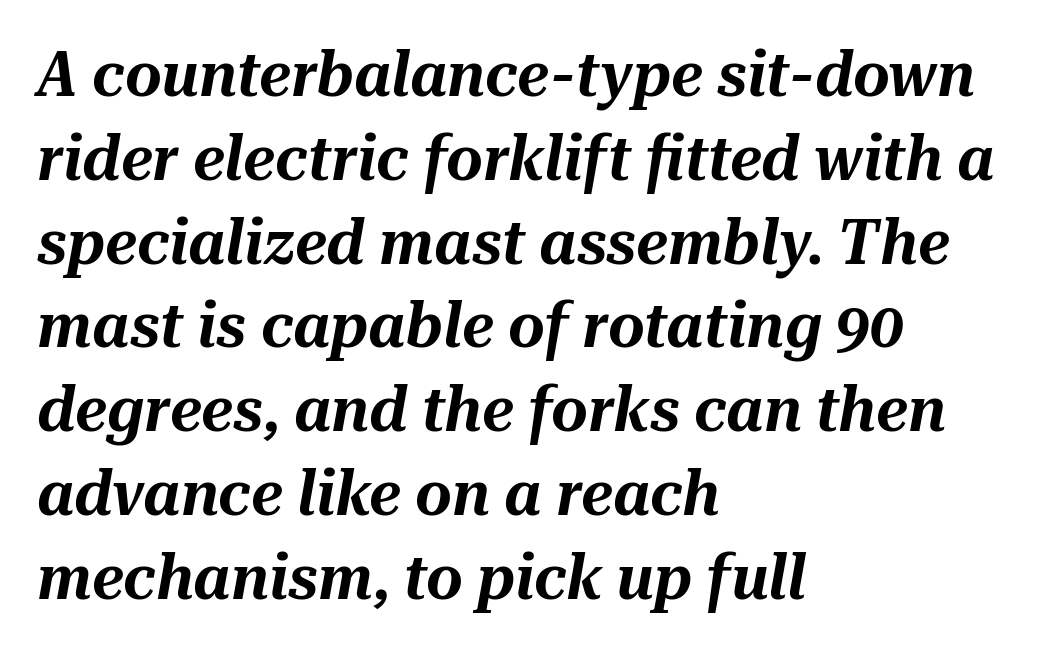
{"italic": "yes", "lean": "right", "slant_degrees": 10, "width": "normal", "stroke_contrast": "medium", "x_height": "medium", "monospaced": "no", "underline": "no", "align": "left", "line_spacing": "normal", "line_spacing_ratio": 1.33, "letter_spacing": "normal", "letter_spacing_em": 0.0, "glyph_px": 63}
